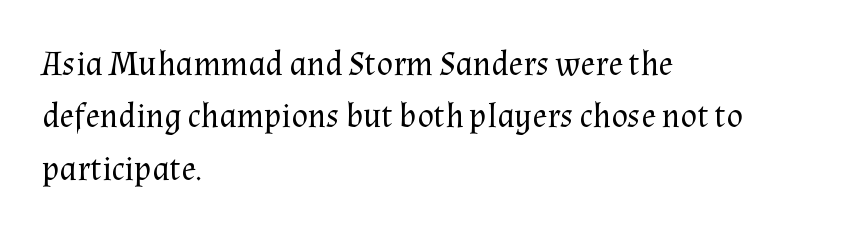
The image shows 34 px regular-weight type, upright; set left-aligned, normal line spacing (1.54x), normal letter spacing, not underlined; medium stroke contrast and a medium x-height.
